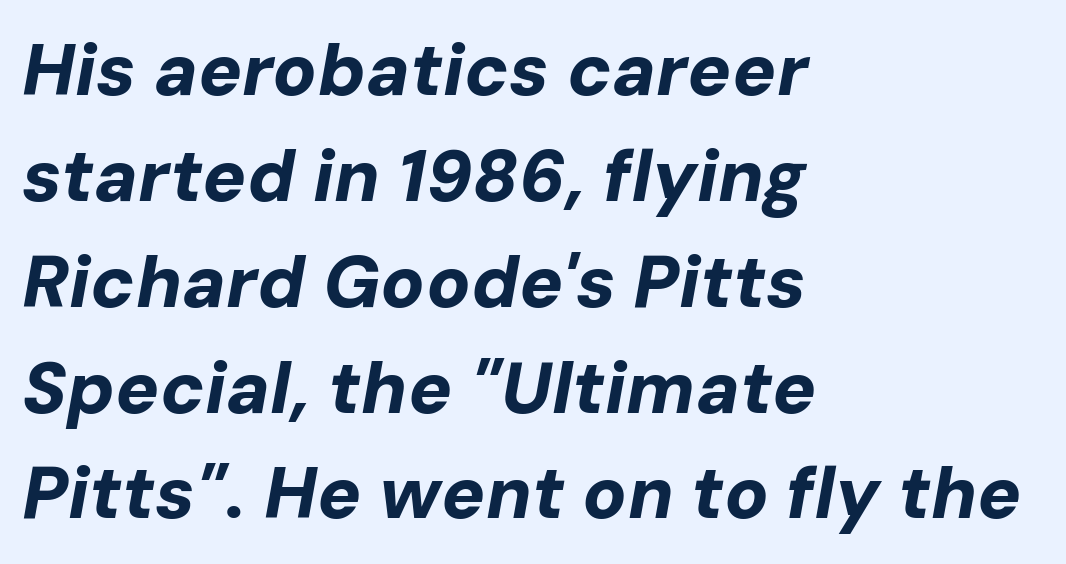
Looks like regular typesetting: each glyph gets only the width it needs. Beneath every word, the page is bare. Where is the straight margin? On the left. The face used here has a pronounced slope to its letters. Stroke thickness is high; the sample reads as a true bold. These lines keep a tight, regular rhythm from letter to letter.
